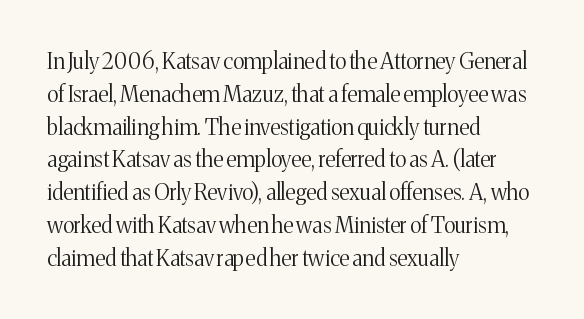
Q: Is the text bold? A: No.
Q: Is the text italic (slanted)? A: No, it is upright.
Q: Is the text underlined? A: No.
Q: How is the paragraph aligned? A: Left-aligned.
Q: Is the spacing between letters normal or unusually wide? A: Normal.
Q: Is the spacing between lines tight, normal or loose? A: Normal.
